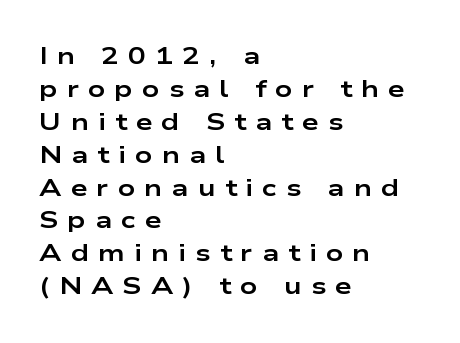
The image shows 24 px bold type, upright; set left-aligned, normal line spacing (1.37x), unusually wide letter spacing (+0.38 em), not underlined.
